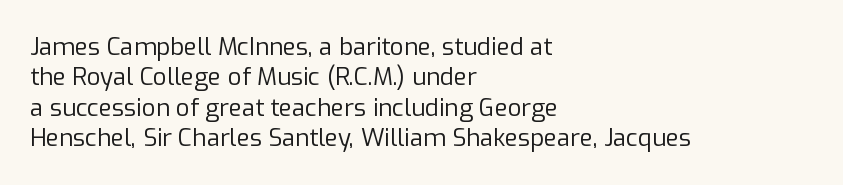
The type sits square on the baseline with zero lean. Only glyphs here, with clear space below each row. This sample is left-justified, so line endings fall wherever the words run out. Nothing unusual about the tracking: characters are spaced as the font intends. No extra ink here — the face is not bold.
